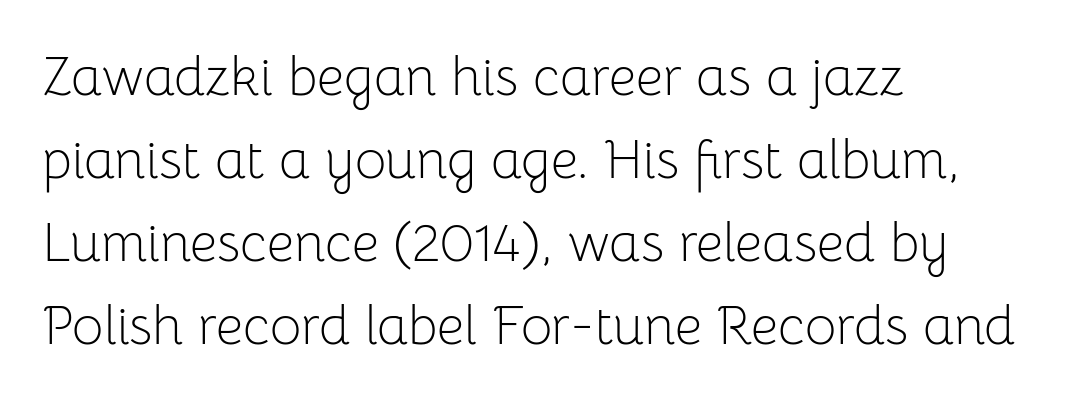
The image shows 54 px light sans-serif type, upright; set left-aligned, normal line spacing (1.54x), normal letter spacing, not underlined; low stroke contrast and a medium x-height.
